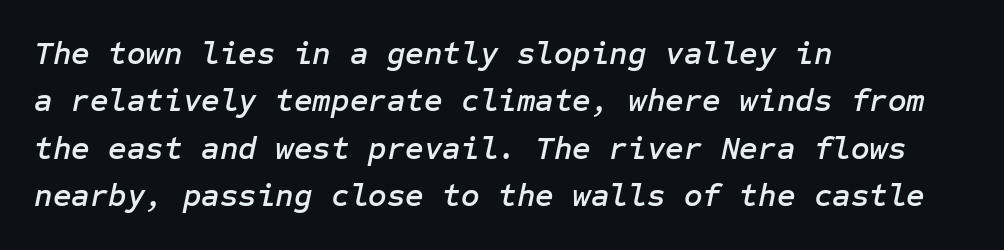
{"italic": "yes", "lean": "right", "slant_degrees": 12, "width": "normal", "stroke_contrast": "low", "x_height": "medium", "underline": "no", "align": "left", "line_spacing": "normal", "line_spacing_ratio": 1.48, "letter_spacing": "normal", "letter_spacing_em": 0.0, "glyph_px": 32}
